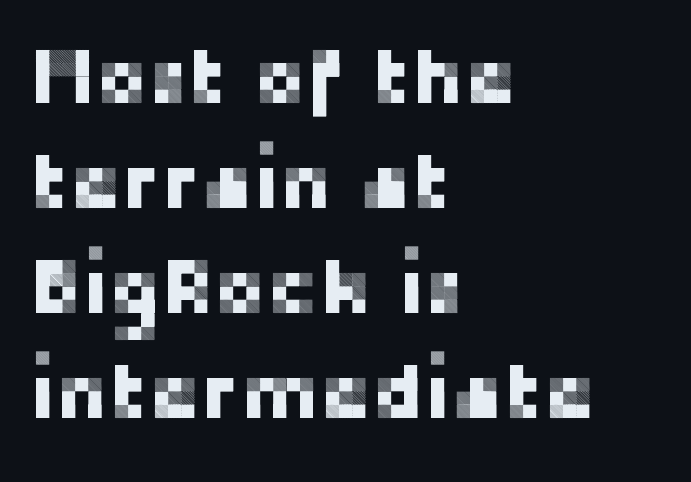
{"serif": "no", "italic": "no", "width": "normal", "stroke_contrast": "low", "x_height": "medium", "monospaced": "no", "underline": "no", "align": "left", "line_spacing": "normal", "line_spacing_ratio": 1.33, "letter_spacing": "normal", "letter_spacing_em": 0.0, "glyph_px": 79}
